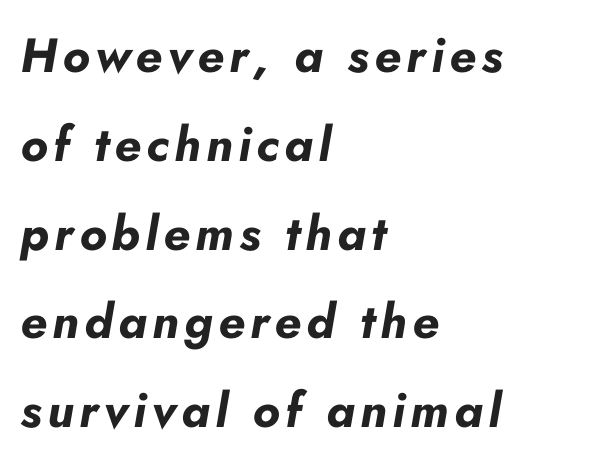
Q: Is the text bold? A: Yes.
Q: Is the text italic (slanted)? A: Yes, it leans right by about 10 degrees.
Q: Is the text underlined? A: No.
Q: How is the paragraph aligned? A: Left-aligned.
Q: Width (condensed, normal, or wide)? A: Normal.
Q: Stroke contrast? A: Low.
Q: x-height? A: Small.
Q: Monospaced? A: No.
